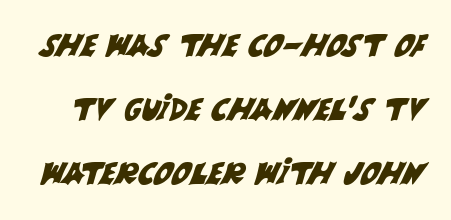
{"serif": "no", "width": "normal", "stroke_contrast": "medium", "x_height": "large", "monospaced": "no", "underline": "no", "line_spacing": "loose", "line_spacing_ratio": 2.13, "letter_spacing": "normal", "letter_spacing_em": 0.0, "glyph_px": 30}
